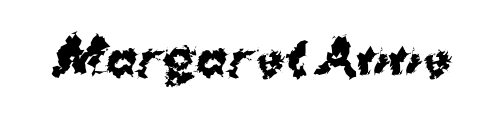
{"serif": "no", "bold": "yes", "weight": "bold", "width": "normal", "stroke_contrast": "medium", "x_height": "medium", "monospaced": "no", "underline": "no", "letter_spacing": "normal", "letter_spacing_em": 0.0, "glyph_px": 47}
